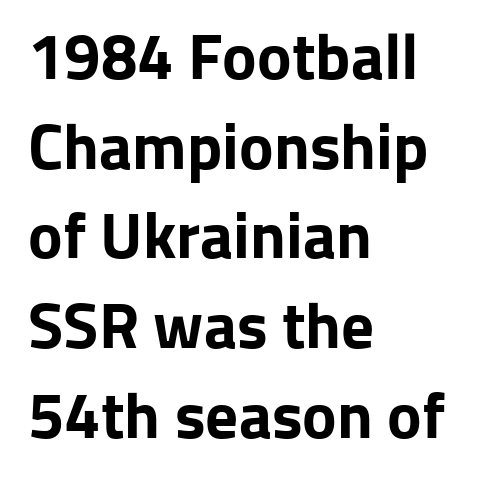
The image shows 65 px bold sans-serif type, upright; set left-aligned, normal line spacing (1.38x), normal letter spacing, not underlined; low stroke contrast and a medium x-height.
